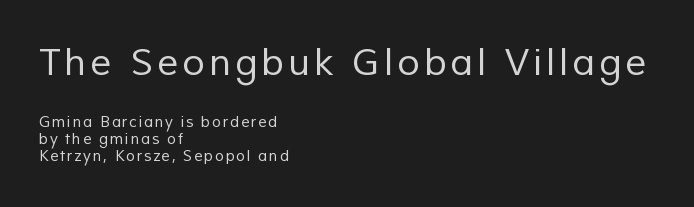
The image shows 37 px regular-weight sans-serif type; set left-aligned, line spacing 1.16x, not underlined; the first (top) block is 2.47x larger; low stroke contrast and a medium x-height.
